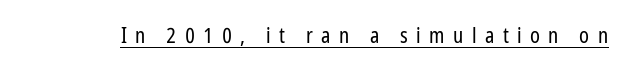
Q: Is the text bold? A: No.
Q: Is the text italic (slanted)? A: No, it is upright.
Q: Is the text underlined? A: Yes.
Q: Is the spacing between letters normal or unusually wide? A: Unusually wide.
